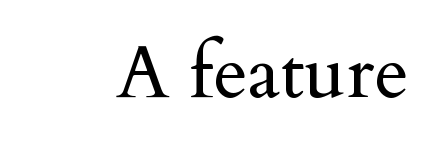
The image shows 75 px regular-weight serif type, upright; set normal letter spacing, not underlined; medium stroke contrast and a small x-height.
